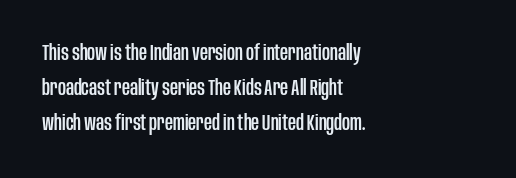
The letters stand straight up with perfectly vertical stems. The strip under each line holds only bare page. Each new line begins a customary step beneath the previous one. Inter-character spacing is left at the font's built-in metrics. The paragraph shown leans on its left margin.
